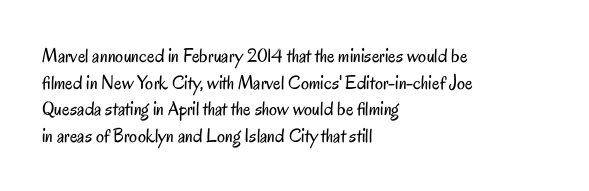
The image shows 20 px text type, upright; set left-aligned, normal line spacing (1.33x), normal letter spacing, not underlined.
